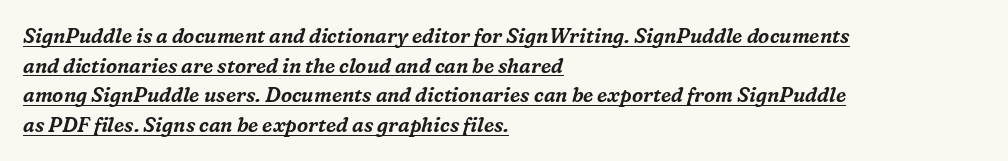
Q: Is the text italic (slanted)? A: Yes, it leans right by about 16 degrees.
Q: Is the text underlined? A: Yes.
Q: How is the paragraph aligned? A: Left-aligned.
Q: Is the spacing between letters normal or unusually wide? A: Normal.
Q: Is the spacing between lines tight, normal or loose? A: Normal.
